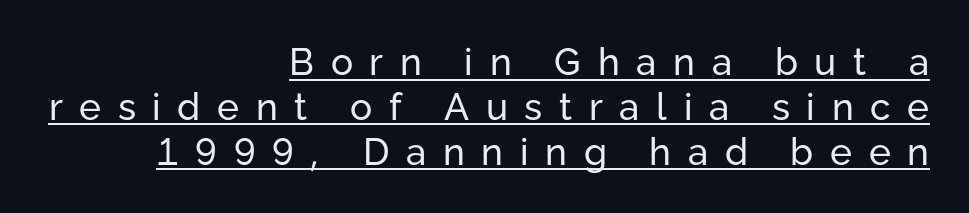
The sample's only ornament is a line tracing under the words. Loose tracking; the words dissolve into strings of separated letters. Notice how the passage keeps a crisp vertical edge on the right only. The passage shown is typeset with a sans-serif family.
